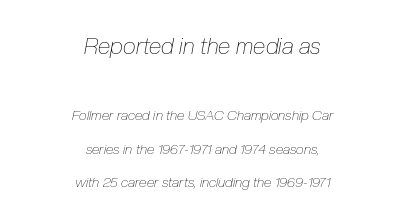
This layout puts the oversized block above and the modest block below. Letter spacing: default. This is not heavy type; no bold has been used. Would a proofreader flag this as italicized? Yes.
